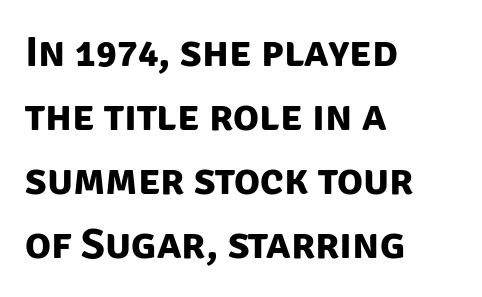
{"serif": "no", "bold": "yes", "weight": "bold", "width": "normal", "stroke_contrast": "low", "x_height": "large", "monospaced": "no", "underline": "no", "align": "left", "line_spacing": "normal", "line_spacing_ratio": 1.49, "letter_spacing": "normal", "letter_spacing_em": 0.0, "glyph_px": 43}
